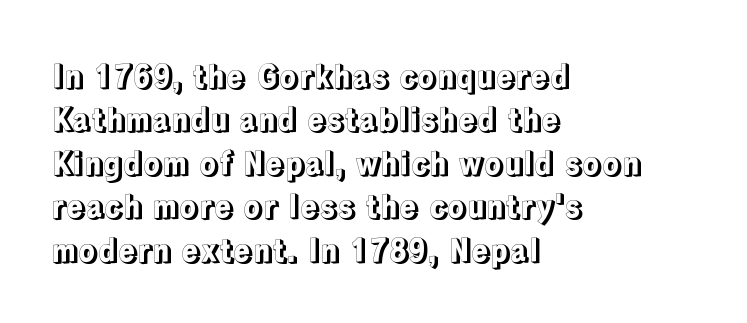
Q: Is the text italic (slanted)? A: No, it is upright.
Q: Is the text underlined? A: No.
Q: How is the paragraph aligned? A: Left-aligned.
Q: Is the spacing between letters normal or unusually wide? A: Normal.
Q: Is the spacing between lines tight, normal or loose? A: Normal.
Q: Width (condensed, normal, or wide)? A: Normal.
Q: x-height? A: Medium.
Q: Monospaced? A: No.
